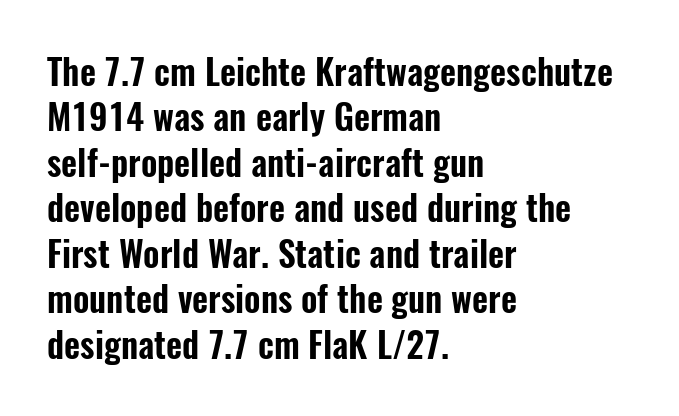
The face used here is proportionally spaced, like ordinary book or web type. Inter-character spacing is left at the font's built-in metrics. The rows are spaced the way most documents space them. Style check: upright. The area under the type is left untouched.
